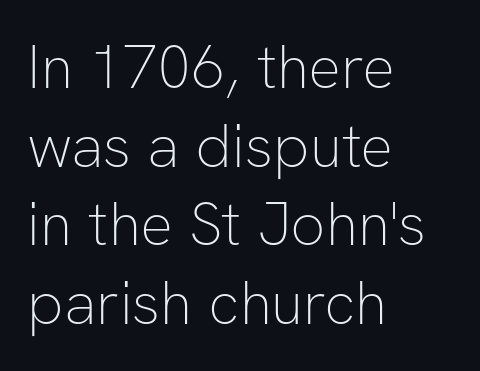
Q: Is the text bold? A: No.
Q: Is the text italic (slanted)? A: No, it is upright.
Q: Is the typeface a serif or a sans-serif typeface? A: Sans-serif.
Q: Is the text underlined? A: No.
Q: How is the paragraph aligned? A: Left-aligned.
Q: Is the spacing between letters normal or unusually wide? A: Normal.
Q: Is the spacing between lines tight, normal or loose? A: Normal.
Q: Width (condensed, normal, or wide)? A: Normal.
Q: Stroke contrast? A: Low.
Q: x-height? A: Medium.
Q: Monospaced? A: No.
